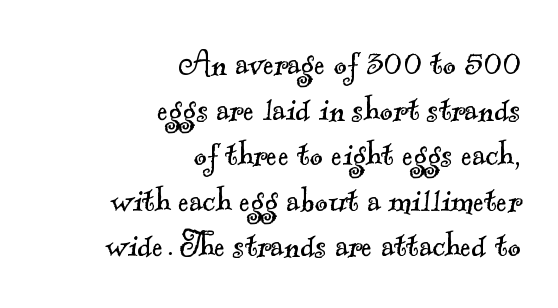
Q: Is the text bold? A: No.
Q: Is the typeface a serif or a sans-serif typeface? A: Serif.
Q: Is the text underlined? A: No.
Q: How is the paragraph aligned? A: Right-aligned.
Q: Is the spacing between letters normal or unusually wide? A: Normal.
Q: Is the spacing between lines tight, normal or loose? A: Tight.
Q: Width (condensed, normal, or wide)? A: Normal.
Q: x-height? A: Small.
Q: Monospaced? A: No.
